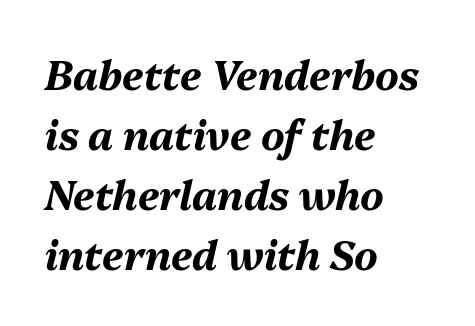
Each glyph is drawn with heavy, bold strokes. There's an unmistakable incline to the writing here. Honestly, the letter spacing is just normal — you wouldn't notice it. The rendering uses natural spacing where letterforms have individual widths.
